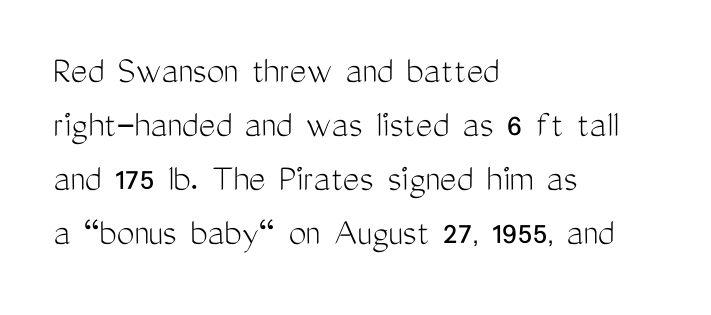
{"serif": "no", "italic": "no", "bold": "no", "weight": "light", "width": "condensed", "stroke_contrast": "medium", "x_height": "medium", "monospaced": "no", "underline": "no", "align": "left", "line_spacing": "normal", "line_spacing_ratio": 1.35, "letter_spacing": "normal", "letter_spacing_em": 0.0, "glyph_px": 40}
